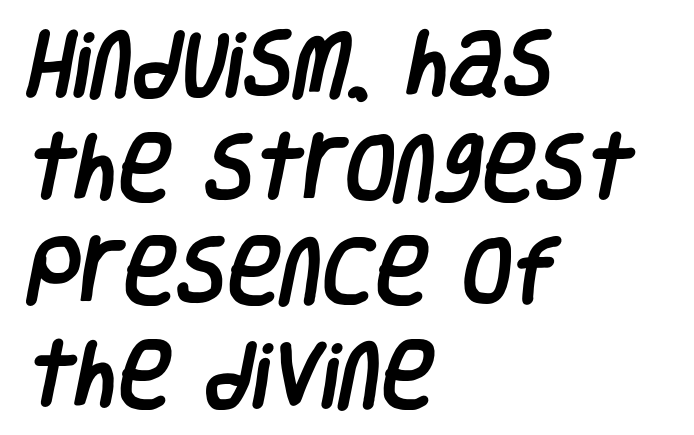
{"serif": "no", "width": "condensed", "stroke_contrast": "low", "x_height": "large", "monospaced": "no", "underline": "no", "align": "left", "line_spacing": "normal", "line_spacing_ratio": 1.42, "letter_spacing": "normal", "letter_spacing_em": 0.0, "glyph_px": 73}
